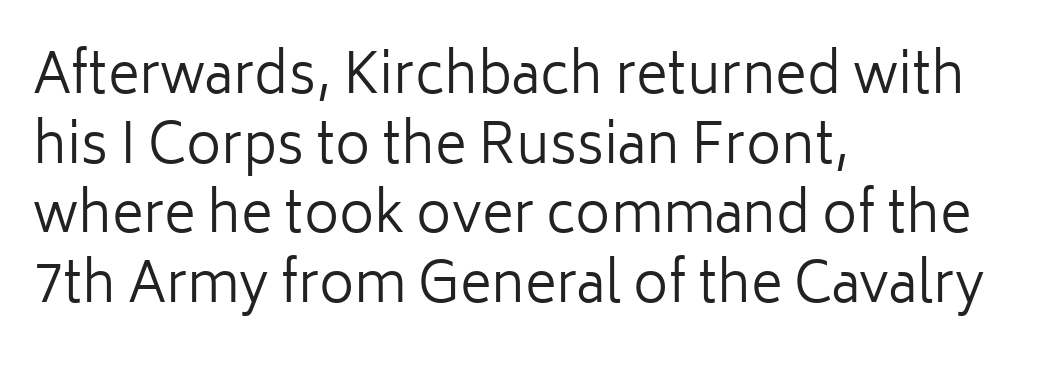
{"serif": "no", "italic": "no", "bold": "no", "weight": "regular", "width": "normal", "stroke_contrast": "low", "x_height": "medium", "monospaced": "no", "underline": "no", "align": "left", "line_spacing": "normal", "line_spacing_ratio": 1.29, "letter_spacing": "normal", "letter_spacing_em": 0.0, "glyph_px": 54}
